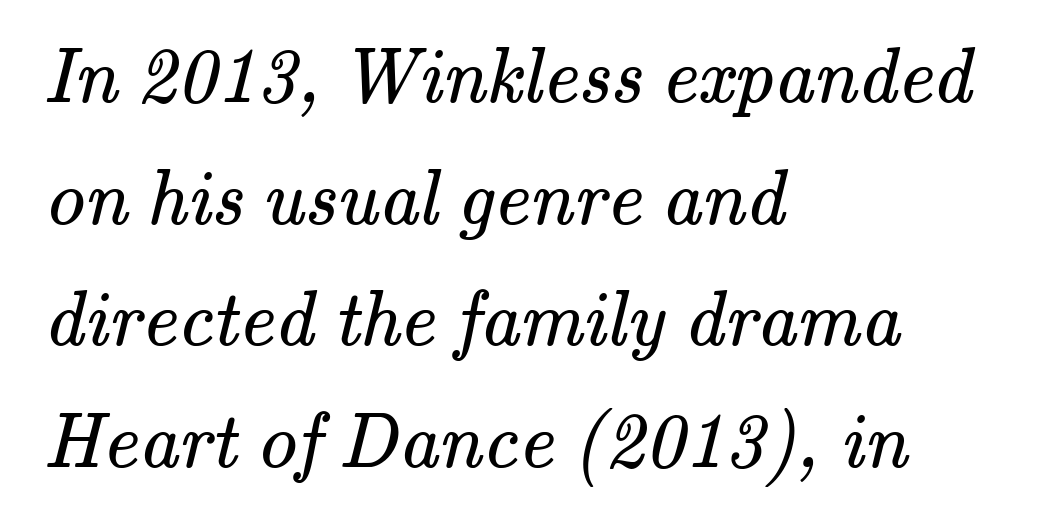
Q: Is the text bold? A: No.
Q: Is the typeface a serif or a sans-serif typeface? A: Serif.
Q: Is the text underlined? A: No.
Q: How is the paragraph aligned? A: Left-aligned.
Q: Is the spacing between letters normal or unusually wide? A: Normal.
Q: Is the spacing between lines tight, normal or loose? A: Normal.
Q: Width (condensed, normal, or wide)? A: Normal.
Q: Stroke contrast? A: Medium.
Q: x-height? A: Small.
Q: Monospaced? A: No.
